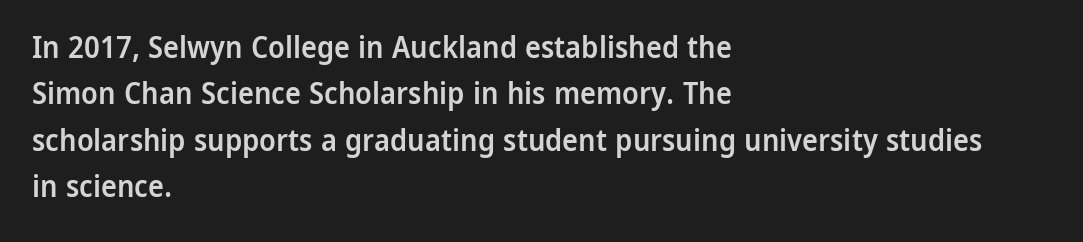
Q: Is the text bold? A: Semi-bold.
Q: Is the text italic (slanted)? A: No, it is upright.
Q: Is the typeface a serif or a sans-serif typeface? A: Sans-serif.
Q: Is the text underlined? A: No.
Q: How is the paragraph aligned? A: Left-aligned.
Q: Is the spacing between letters normal or unusually wide? A: Normal.
Q: Is the spacing between lines tight, normal or loose? A: Normal.
Q: Width (condensed, normal, or wide)? A: Normal.
Q: Stroke contrast? A: Low.
Q: x-height? A: Medium.
Q: Monospaced? A: No.
